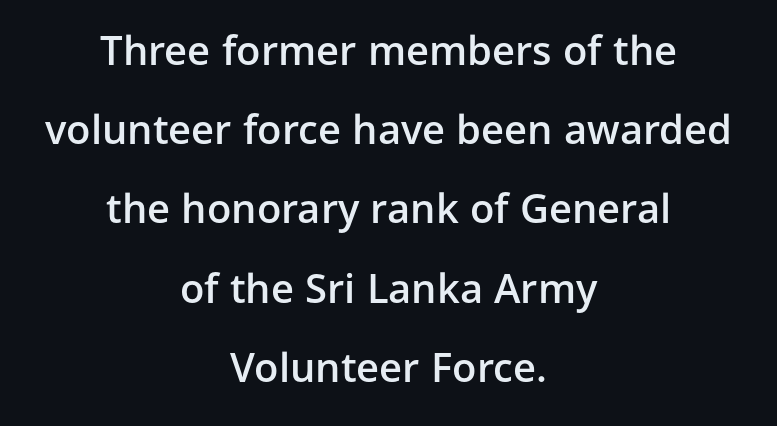
Teacher's note: observe the equal gaps on both sides — that is centered alignment. The passage shown stacks its lines with a broad gap. The passage shown is typed in a proportional face where columns would drift. Upright lettering throughout. This is the in-between weight designers call semibold or demi.
